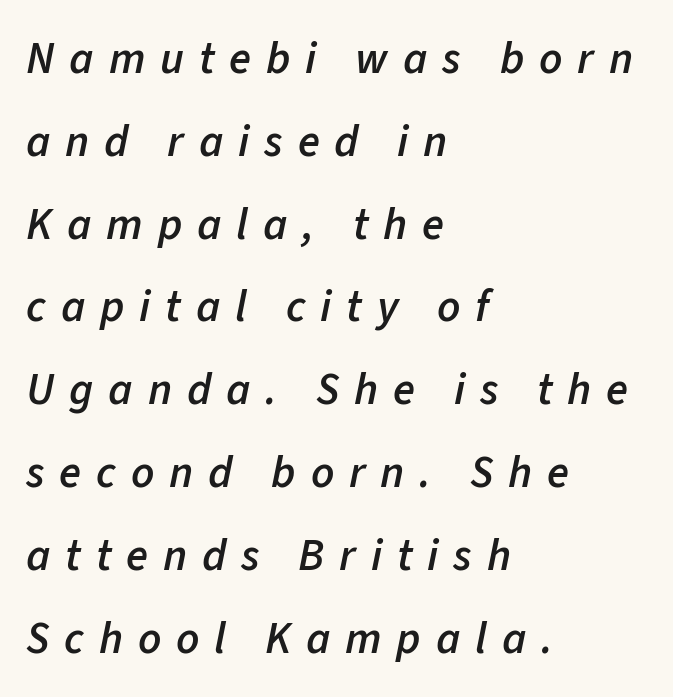
Q: Is the text bold? A: Semi-bold.
Q: Is the text italic (slanted)? A: Yes, it leans right by about 11 degrees.
Q: Is the text underlined? A: No.
Q: How is the paragraph aligned? A: Left-aligned.
Q: Is the spacing between letters normal or unusually wide? A: Unusually wide.
Q: Width (condensed, normal, or wide)? A: Normal.
Q: Stroke contrast? A: Low.
Q: x-height? A: Medium.
Q: Monospaced? A: No.
